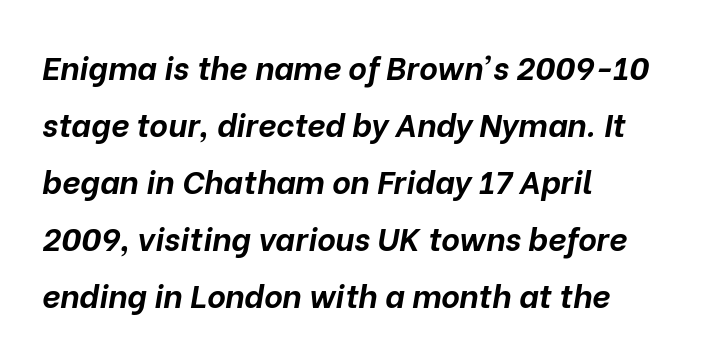
{"italic": "yes", "lean": "right", "slant_degrees": 10, "bold": "yes", "weight": "bold", "width": "normal", "stroke_contrast": "low", "x_height": "medium", "monospaced": "no", "underline": "no", "align": "left", "line_spacing_ratio": 1.78, "letter_spacing": "normal", "letter_spacing_em": 0.0, "glyph_px": 32}
